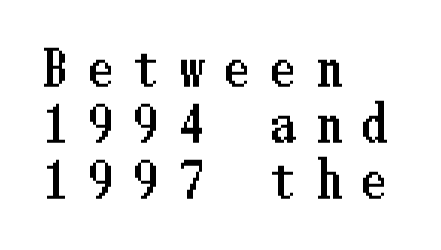
Q: Is the text italic (slanted)? A: No, it is upright.
Q: Is the text underlined? A: No.
Q: How is the paragraph aligned? A: Left-aligned.
Q: Is the spacing between letters normal or unusually wide? A: Unusually wide.
Q: Width (condensed, normal, or wide)? A: Condensed.
Q: Stroke contrast? A: Low.
Q: x-height? A: Medium.
